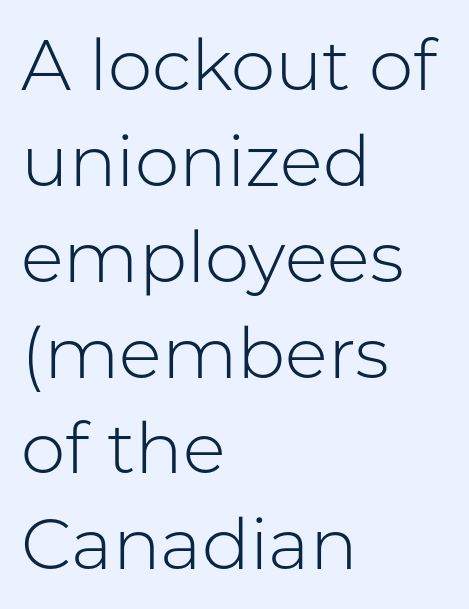
Honestly, the letter spacing is just normal — you wouldn't notice it. The font's upright variant was chosen for this text. Proportional: the letters do not fall into vertical columns. A light-to-regular cut is what we see here. Anything drawn beneath the words? Only blank space. Regular leading.
